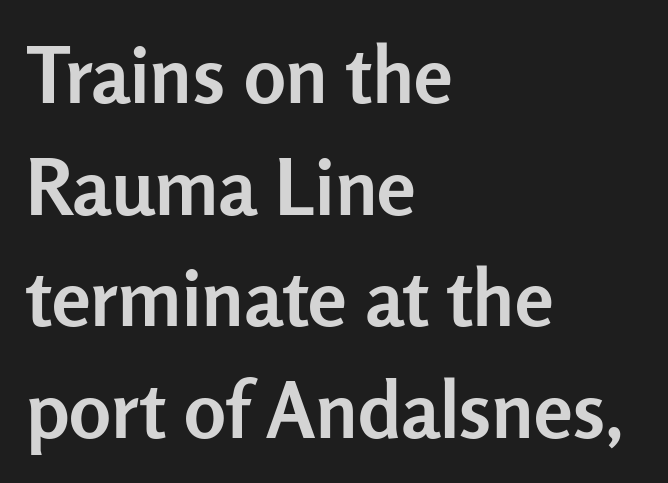
Q: Is the text bold? A: Yes.
Q: Is the text italic (slanted)? A: No, it is upright.
Q: Is the typeface a serif or a sans-serif typeface? A: Sans-serif.
Q: Is the text underlined? A: No.
Q: How is the paragraph aligned? A: Left-aligned.
Q: Is the spacing between letters normal or unusually wide? A: Normal.
Q: Is the spacing between lines tight, normal or loose? A: Normal.
Q: Width (condensed, normal, or wide)? A: Normal.
Q: Stroke contrast? A: Low.
Q: x-height? A: Medium.
Q: Monospaced? A: No.
